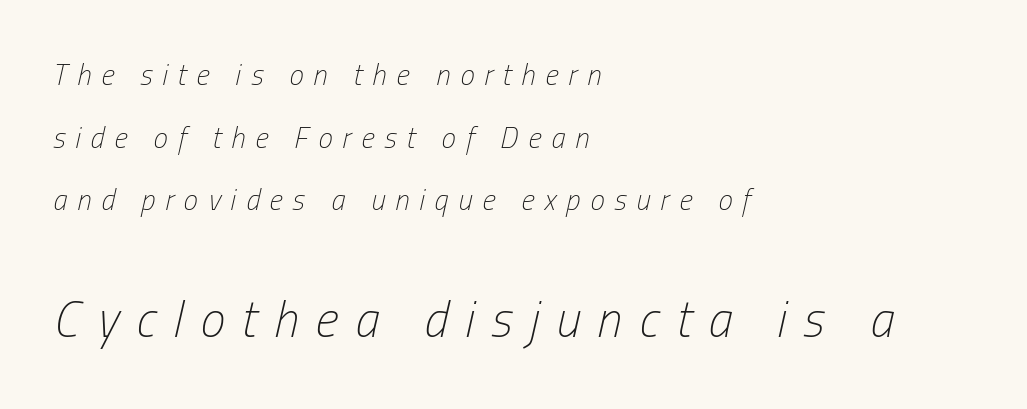
A bare baseline throughout the passage. Compared with typical body copy, the letter spacing here is much looser. Leftover space on each line is placed entirely after the last word. Between these two stacked blocks, the lower one wins on size. Characters are canted at an angle relative to the baseline's perpendicular. The letterforms sit at book weight or below.
